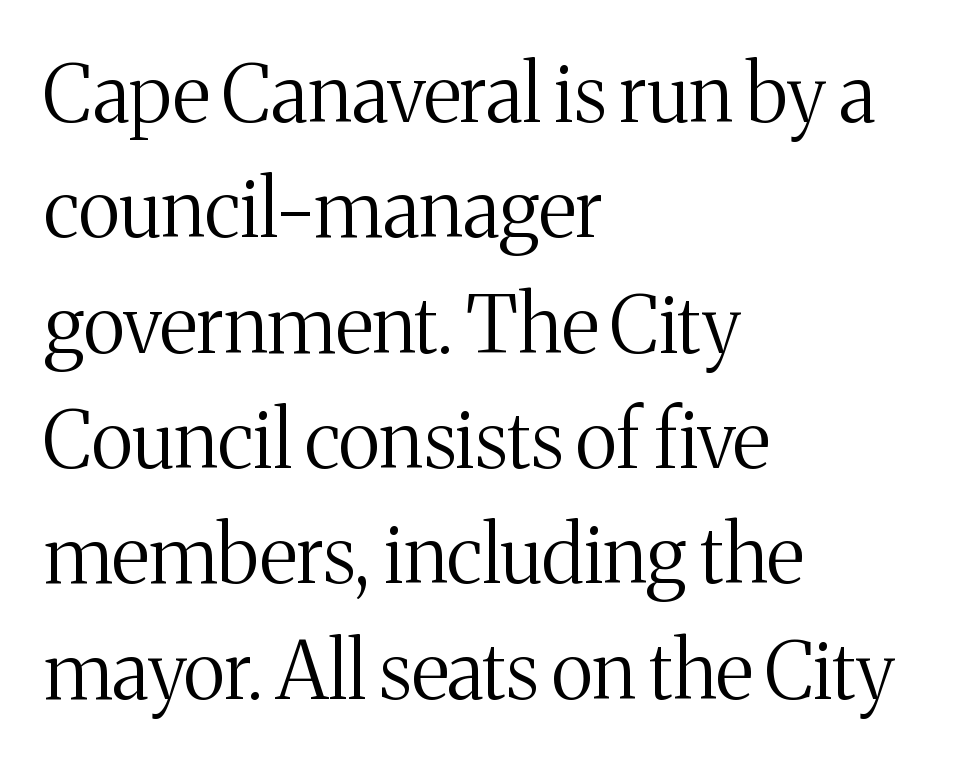
{"serif": "yes", "italic": "no", "bold": "no", "weight": "regular", "width": "normal", "stroke_contrast": "medium", "x_height": "medium", "monospaced": "no", "underline": "no", "align": "left", "line_spacing": "normal", "line_spacing_ratio": 1.46, "letter_spacing": "normal", "letter_spacing_em": 0.0, "glyph_px": 79}
